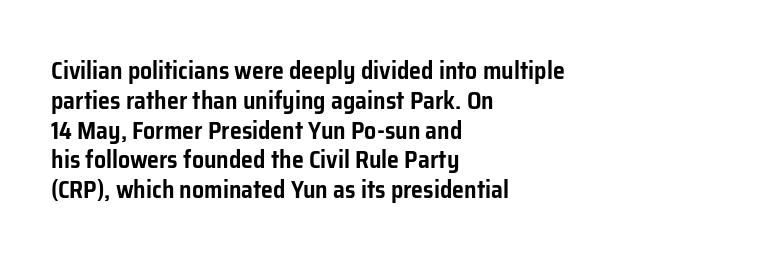
This sample uses an upright cut, with every glyph sitting square on the baseline. The space beneath each line is pristine and unruled. Short note: letters normally spaced. A classic flush-left, rag-right setting is used for this passage.
